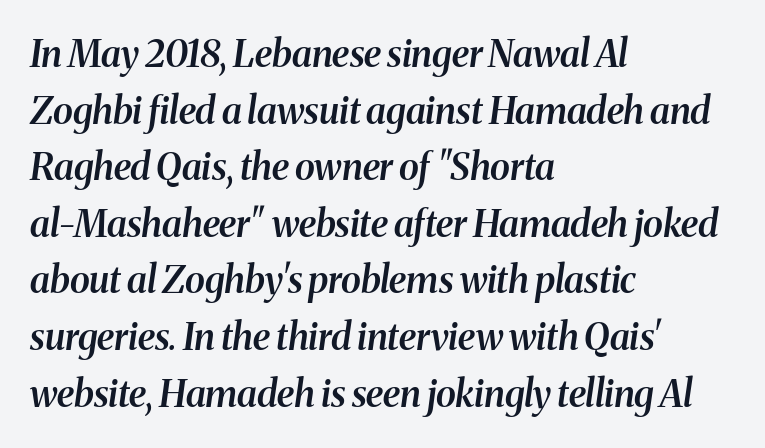
The glyphs look as if they've been sheared to an angle. A semibold gives these letters moderate extra thickness, short of bold. Horizontal bands of white between lines are of average thickness. Typeset ragged right — the left edge is the straight one. Look at the tracking — it's just the regular setting, nothing added. Is this a sans? No — the strokes have serifs.
